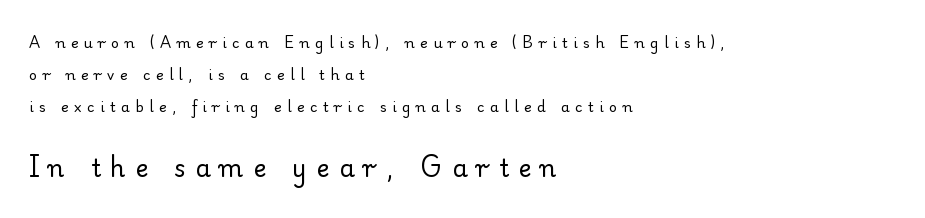
The rendering inserts visible extra space after every character. Bare-footed words on every line. The face used here appears at its bigger size in the lower chunk. Does the lettering tilt? It doesn't — this is upright.
